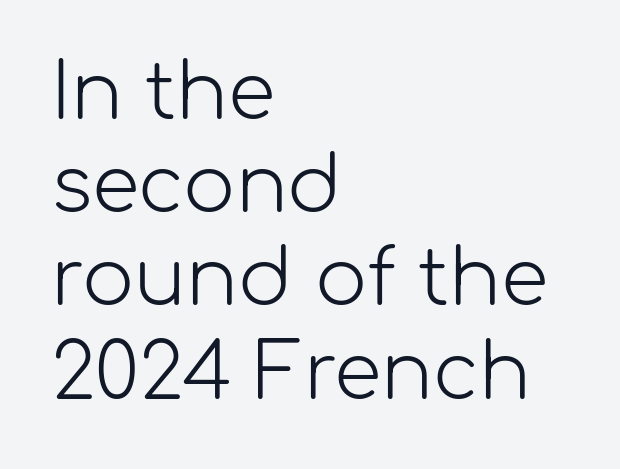
{"serif": "no", "italic": "no", "bold": "no", "weight": "light", "width": "normal", "stroke_contrast": "low", "x_height": "medium", "monospaced": "no", "underline": "no", "align": "left", "line_spacing_ratio": 1.21, "letter_spacing": "normal", "letter_spacing_em": 0.0, "glyph_px": 77}
